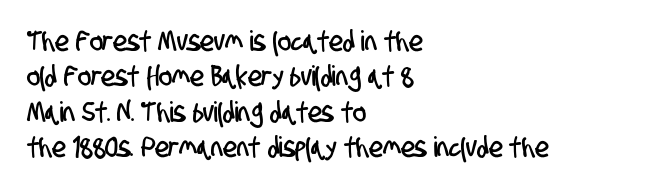
The line texture is even and compact thanks to regular tracking. Vertically, the passage feels balanced, rows spaced as you'd expect. What kind of face is this? One without serifs — a sans. Any mark beneath the type? The region is blank. All the whitespace from short lines collects on the right.
